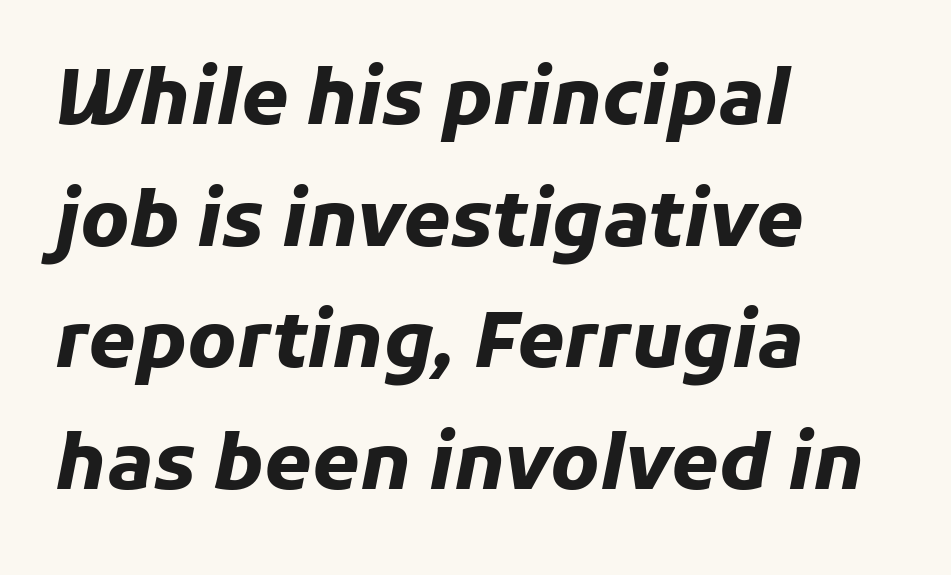
{"italic": "yes", "lean": "right", "slant_degrees": 11, "bold": "yes", "weight": "heavy", "width": "normal", "stroke_contrast": "low", "x_height": "medium", "monospaced": "no", "underline": "no", "align": "left", "line_spacing": "normal", "line_spacing_ratio": 1.6, "letter_spacing": "normal", "letter_spacing_em": 0.0, "glyph_px": 76}
